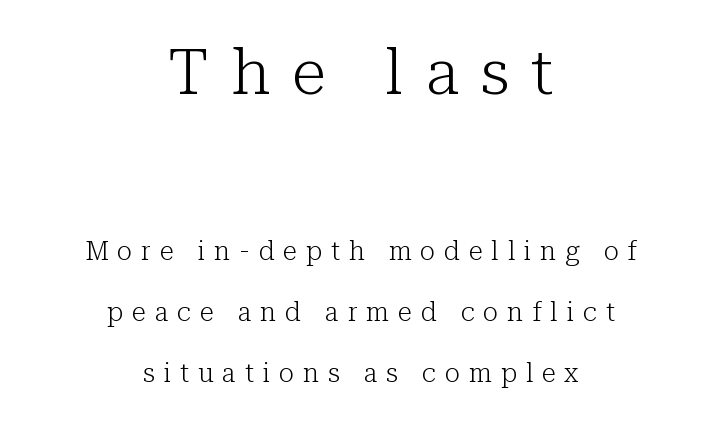
Q: Is the text bold? A: No.
Q: Is the text italic (slanted)? A: No, it is upright.
Q: Is the typeface a serif or a sans-serif typeface? A: Serif.
Q: Is the text underlined? A: No.
Q: How is the paragraph aligned? A: Centered.
Q: Is the spacing between letters normal or unusually wide? A: Unusually wide.
Q: Is the spacing between lines tight, normal or loose? A: Loose.
Q: Which block of text is set in a larger size, the first (top) or the second (bottom)? A: The first (top) one.
Q: Width (condensed, normal, or wide)? A: Normal.
Q: Stroke contrast? A: Low.
Q: x-height? A: Medium.
Q: Monospaced? A: No.
